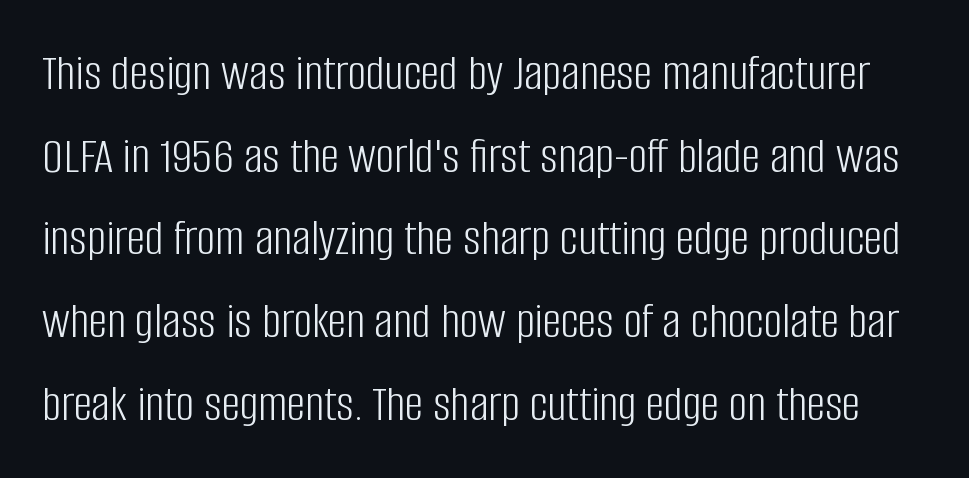
Q: Is the text bold? A: No.
Q: Is the text italic (slanted)? A: No, it is upright.
Q: Is the typeface a serif or a sans-serif typeface? A: Sans-serif.
Q: Is the text underlined? A: No.
Q: Is the spacing between letters normal or unusually wide? A: Normal.
Q: Is the spacing between lines tight, normal or loose? A: Normal.
Q: Width (condensed, normal, or wide)? A: Condensed.
Q: Stroke contrast? A: Low.
Q: x-height? A: Large.
Q: Monospaced? A: No.
